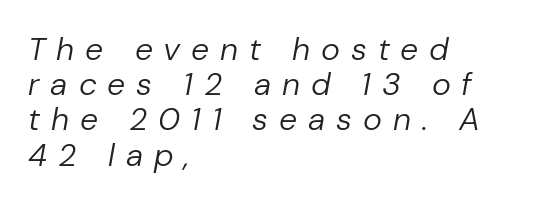
Q: Is the text bold? A: No.
Q: Is the text italic (slanted)? A: Yes, it leans right by about 10 degrees.
Q: Is the text underlined? A: No.
Q: How is the paragraph aligned? A: Left-aligned.
Q: Is the spacing between letters normal or unusually wide? A: Unusually wide.
Q: Is the spacing between lines tight, normal or loose? A: Tight.
Q: Width (condensed, normal, or wide)? A: Normal.
Q: Stroke contrast? A: Low.
Q: x-height? A: Medium.
Q: Monospaced? A: No.
